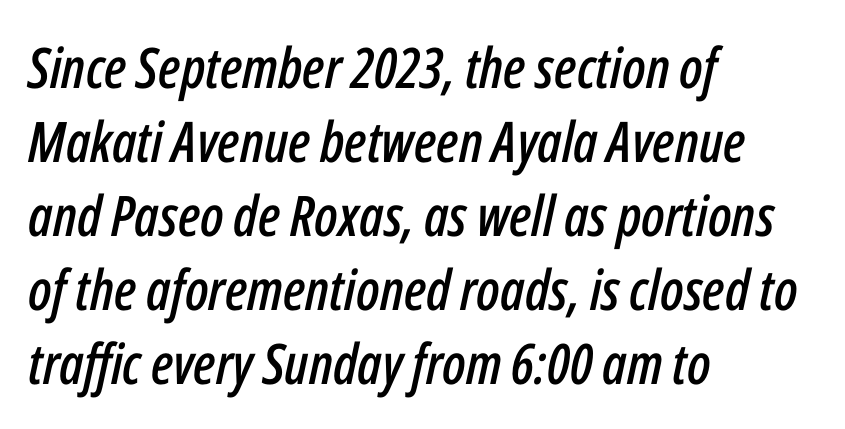
Q: Is the text italic (slanted)? A: Yes, it leans right by about 12 degrees.
Q: Is the text underlined? A: No.
Q: How is the paragraph aligned? A: Left-aligned.
Q: Is the spacing between letters normal or unusually wide? A: Normal.
Q: Is the spacing between lines tight, normal or loose? A: Normal.
Q: Width (condensed, normal, or wide)? A: Condensed.
Q: Stroke contrast? A: Low.
Q: x-height? A: Medium.
Q: Monospaced? A: No.
